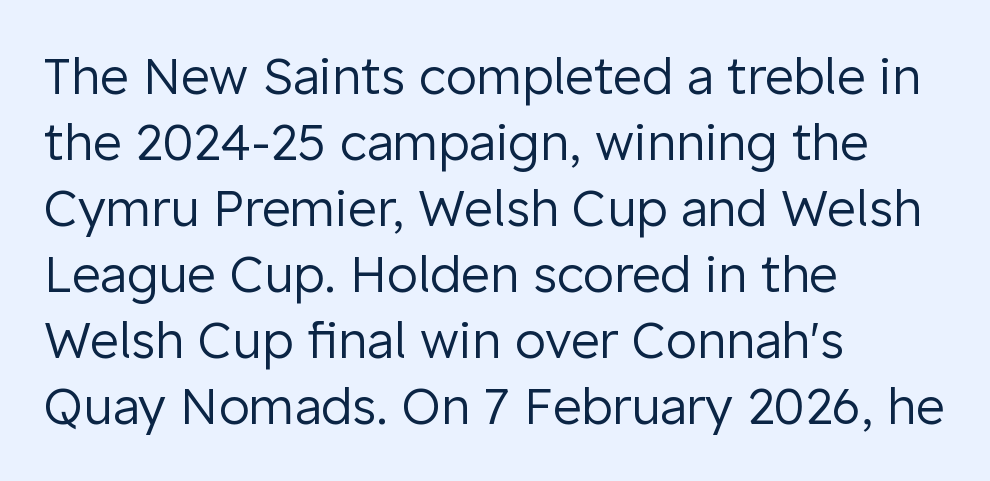
Q: Is the text bold? A: No.
Q: Is the text italic (slanted)? A: No, it is upright.
Q: Is the typeface a serif or a sans-serif typeface? A: Sans-serif.
Q: Is the text underlined? A: No.
Q: How is the paragraph aligned? A: Left-aligned.
Q: Is the spacing between letters normal or unusually wide? A: Normal.
Q: Is the spacing between lines tight, normal or loose? A: Normal.
Q: Width (condensed, normal, or wide)? A: Normal.
Q: Stroke contrast? A: Low.
Q: x-height? A: Medium.
Q: Monospaced? A: No.
